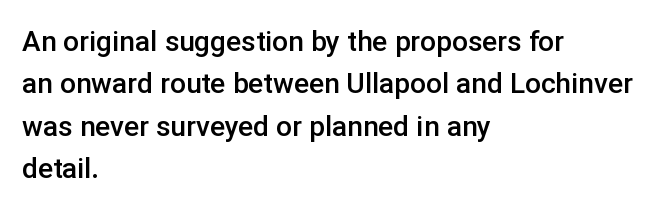
The image shows 28 px semibold sans-serif type, upright; set left-aligned, normal line spacing (1.51x), normal letter spacing, not underlined; low stroke contrast and a medium x-height.
